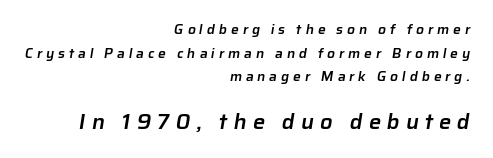
{"bold": "semi", "underline": "no", "align": "right", "line_spacing": "normal", "line_spacing_ratio": 1.69, "letter_spacing": "wide", "letter_spacing_em": 0.27, "larger_block": "second", "size_ratio": 1.57, "glyph_px": 22}
